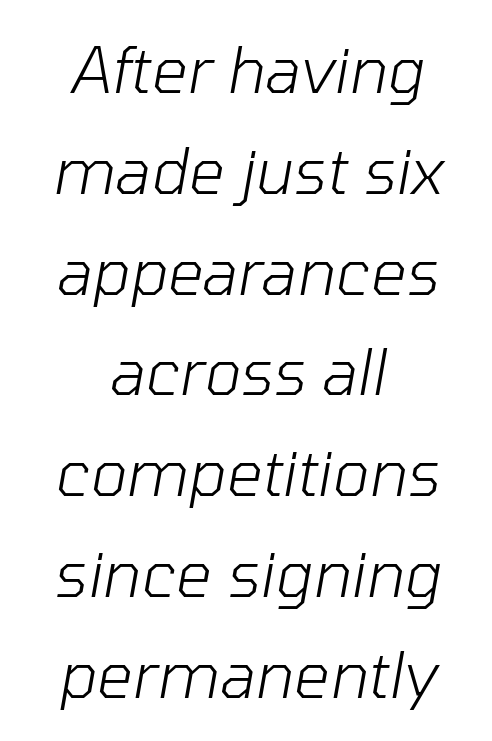
Does the lettering tilt? It does — this is italic. Caption: standard tracking, unaltered. Visually the block forms a symmetrical silhouette, jagged on both flanks. Baseline-to-baseline distance is the conventional proportion of letter height. Stems here are at most as thick as an everyday book face. Letters rest on an invisible, unmarked baseline.
